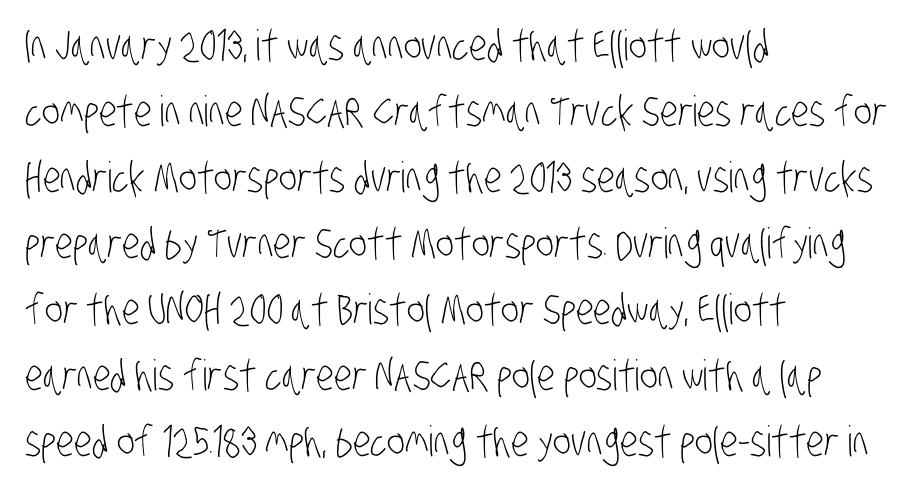
Q: Is the text bold? A: No.
Q: Is the typeface a serif or a sans-serif typeface? A: Sans-serif.
Q: Is the text underlined? A: No.
Q: How is the paragraph aligned? A: Left-aligned.
Q: Is the spacing between letters normal or unusually wide? A: Normal.
Q: Is the spacing between lines tight, normal or loose? A: Normal.
Q: Width (condensed, normal, or wide)? A: Condensed.
Q: Stroke contrast? A: Low.
Q: x-height? A: Large.
Q: Monospaced? A: No.
